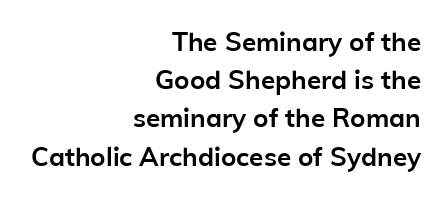
Q: Is the text bold? A: Yes.
Q: Is the text italic (slanted)? A: No, it is upright.
Q: Is the text underlined? A: No.
Q: How is the paragraph aligned? A: Right-aligned.
Q: Is the spacing between letters normal or unusually wide? A: Normal.
Q: Is the spacing between lines tight, normal or loose? A: Normal.
